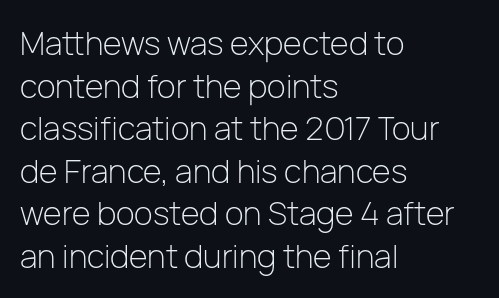
Q: Is the text bold? A: No.
Q: Is the text italic (slanted)? A: No, it is upright.
Q: Is the typeface a serif or a sans-serif typeface? A: Sans-serif.
Q: Is the text underlined? A: No.
Q: How is the paragraph aligned? A: Left-aligned.
Q: Is the spacing between letters normal or unusually wide? A: Normal.
Q: Is the spacing between lines tight, normal or loose? A: Normal.
Q: Width (condensed, normal, or wide)? A: Normal.
Q: Stroke contrast? A: Low.
Q: x-height? A: Medium.
Q: Monospaced? A: No.
